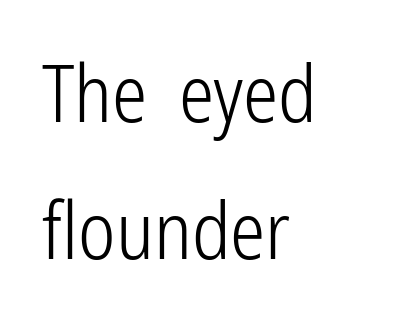
Q: Is the text bold? A: No.
Q: Is the text italic (slanted)? A: No, it is upright.
Q: Is the typeface a serif or a sans-serif typeface? A: Sans-serif.
Q: Is the text underlined? A: No.
Q: How is the paragraph aligned? A: Left-aligned.
Q: Is the spacing between letters normal or unusually wide? A: Normal.
Q: Width (condensed, normal, or wide)? A: Condensed.
Q: Stroke contrast? A: Low.
Q: x-height? A: Medium.
Q: Monospaced? A: No.
